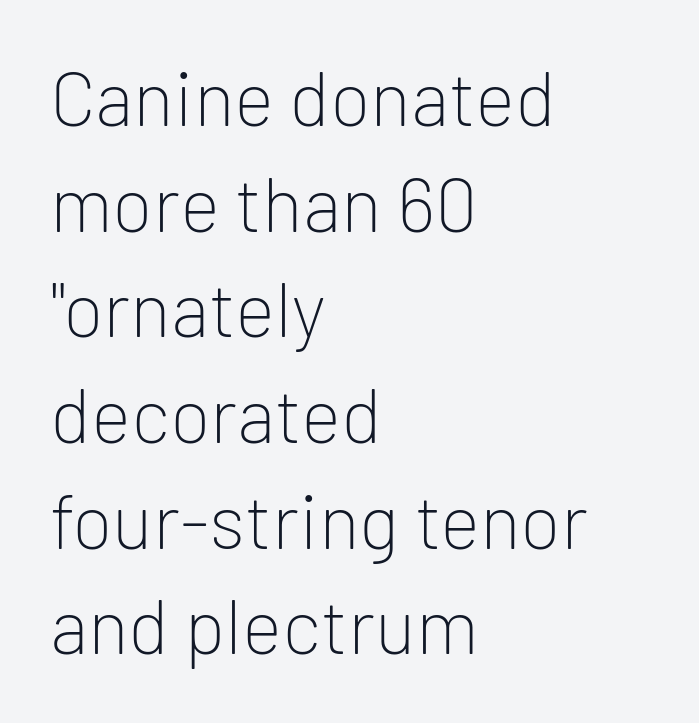
Q: Is the text bold? A: No.
Q: Is the text italic (slanted)? A: No, it is upright.
Q: Is the typeface a serif or a sans-serif typeface? A: Sans-serif.
Q: Is the text underlined? A: No.
Q: How is the paragraph aligned? A: Left-aligned.
Q: Is the spacing between letters normal or unusually wide? A: Normal.
Q: Is the spacing between lines tight, normal or loose? A: Normal.
Q: Width (condensed, normal, or wide)? A: Normal.
Q: Stroke contrast? A: Low.
Q: x-height? A: Medium.
Q: Monospaced? A: No.
